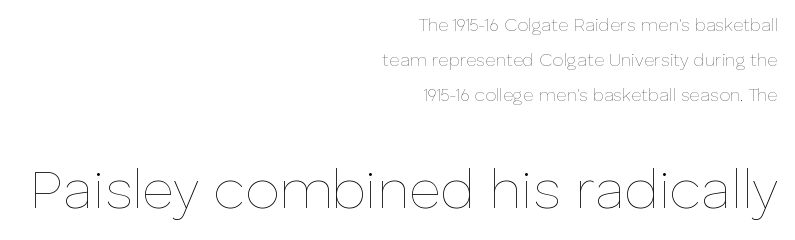
The image shows 55 px thin type, upright; set right-aligned, loose line spacing (1.95x), normal letter spacing, not underlined; the second (bottom) block is 3.06x larger; low stroke contrast and a medium x-height.
